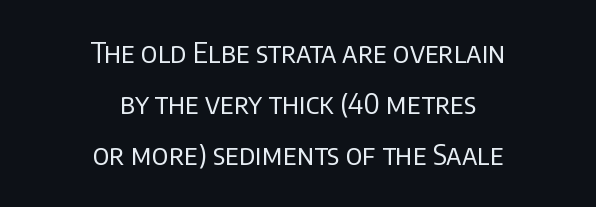
The image shows 28 px regular-weight sans-serif type, upright; set centered, line spacing 1.83x, normal letter spacing, not underlined; low stroke contrast and a large x-height.
